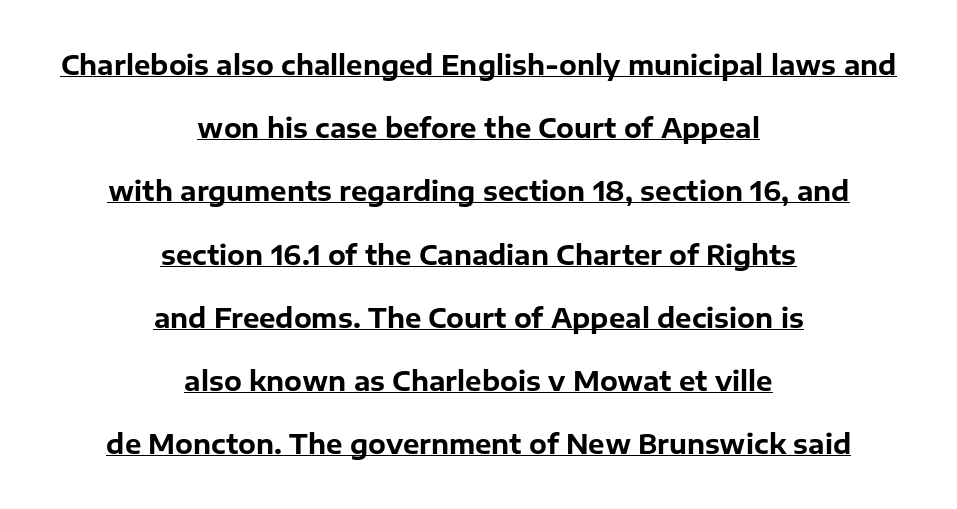
{"italic": "no", "bold": "yes", "underline": "yes", "align": "center", "line_spacing": "loose", "line_spacing_ratio": 2.43, "letter_spacing": "normal", "letter_spacing_em": 0.0, "glyph_px": 26}
